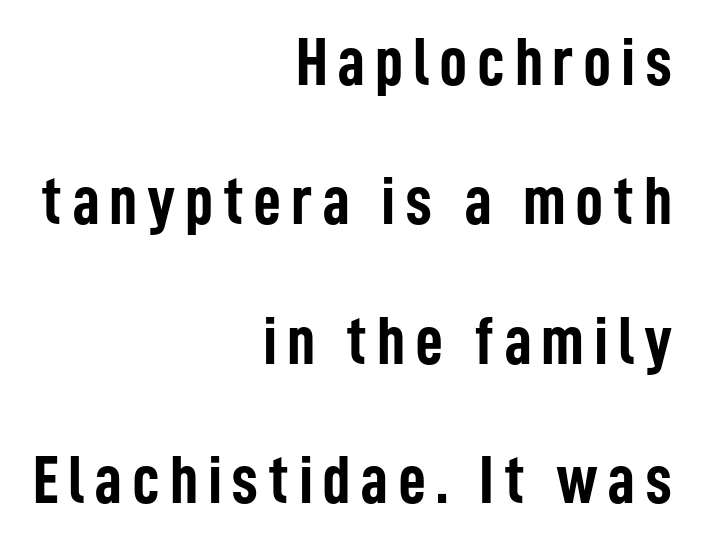
Weight check: bold — yes, fully. In CSS terms this would be text-align: right. The leading is generous, giving the passage an open texture. Quick note: underline off. A typesetter would call this proportional, since set widths differ per character. Nope, not italic — everything's standing straight.
